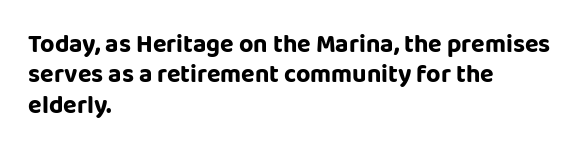
The image shows 25 px text type, upright; set left-aligned, line spacing 1.22x, normal letter spacing, not underlined.
